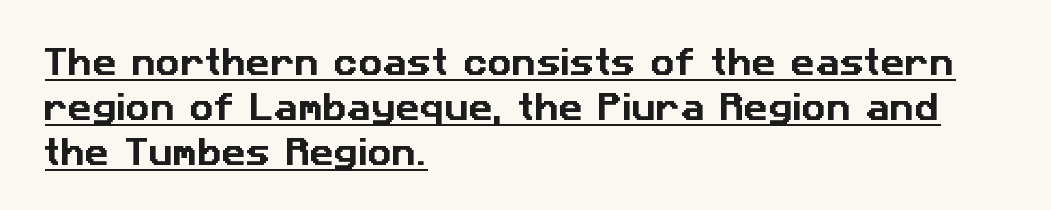
Q: Is the typeface a serif or a sans-serif typeface? A: Sans-serif.
Q: Is the text underlined? A: Yes.
Q: How is the paragraph aligned? A: Left-aligned.
Q: Is the spacing between letters normal or unusually wide? A: Normal.
Q: Is the spacing between lines tight, normal or loose? A: Normal.
Q: Width (condensed, normal, or wide)? A: Normal.
Q: Stroke contrast? A: Low.
Q: x-height? A: Medium.
Q: Monospaced? A: No.
